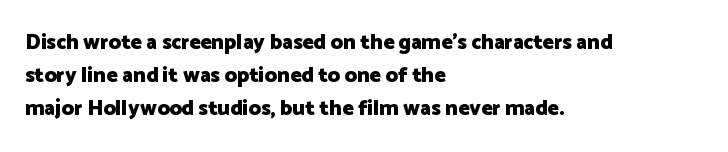
Q: Is the text bold? A: Yes.
Q: Is the text italic (slanted)? A: No, it is upright.
Q: Is the text underlined? A: No.
Q: How is the paragraph aligned? A: Left-aligned.
Q: Is the spacing between letters normal or unusually wide? A: Normal.
Q: Is the spacing between lines tight, normal or loose? A: Normal.
